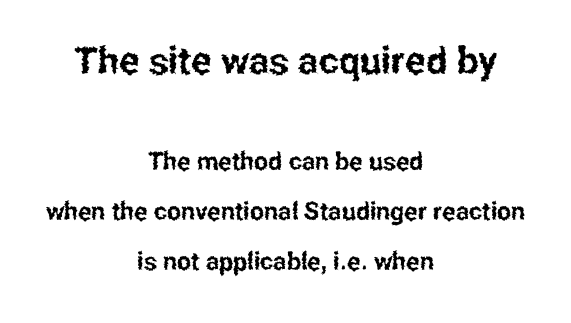
Widely set lines give the paragraph a tall, airy silhouette. A roman cut, with each character standing at attention. Plain, unruled lines of type. Every row of glyphs is offset so its center matches the block's center. The passage shown is typed in a proportional face where columns would drift. Tracking value appears to be zero — textbook default spacing.
